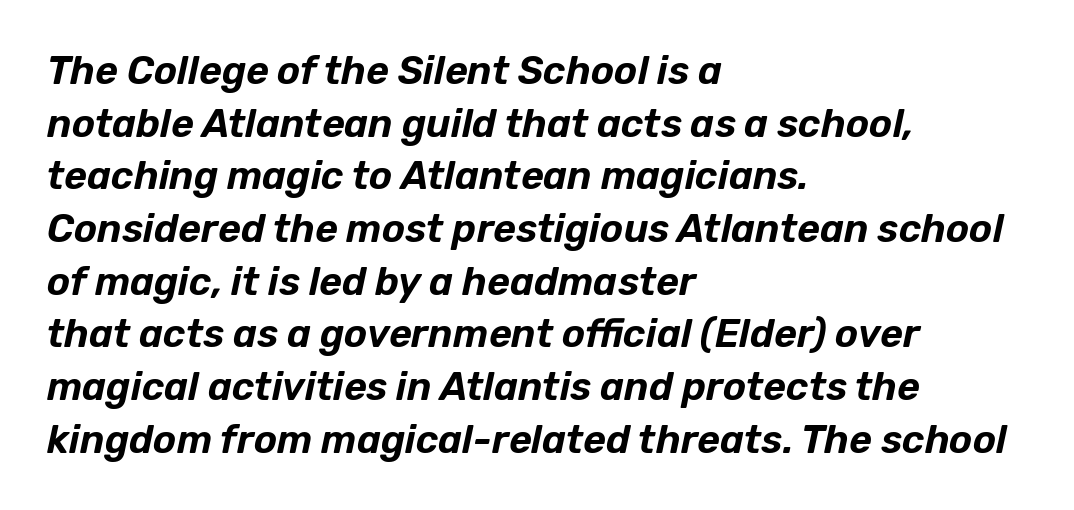
{"italic": "yes", "lean": "right", "slant_degrees": 12, "width": "normal", "stroke_contrast": "low", "x_height": "medium", "monospaced": "no", "underline": "no", "align": "left", "line_spacing": "normal", "line_spacing_ratio": 1.35, "letter_spacing": "normal", "letter_spacing_em": 0.0, "glyph_px": 39}
